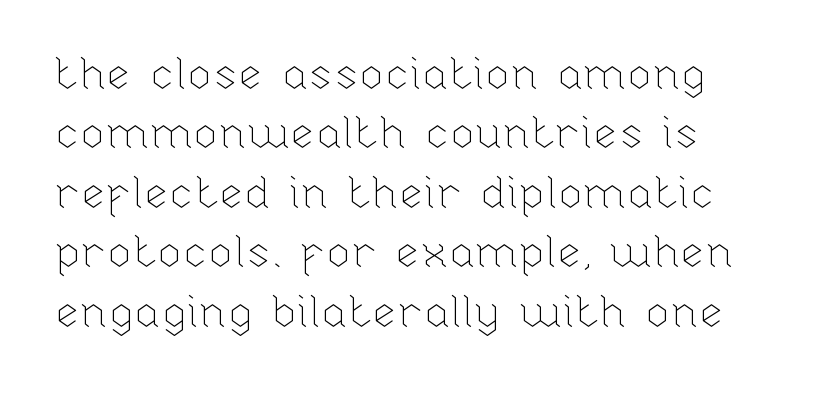
Q: Is the text bold? A: No.
Q: Is the text italic (slanted)? A: No, it is upright.
Q: Is the text underlined? A: No.
Q: How is the paragraph aligned? A: Left-aligned.
Q: Is the spacing between letters normal or unusually wide? A: Normal.
Q: Is the spacing between lines tight, normal or loose? A: Normal.
Q: Width (condensed, normal, or wide)? A: Normal.
Q: Stroke contrast? A: Low.
Q: x-height? A: Medium.
Q: Monospaced? A: No.
